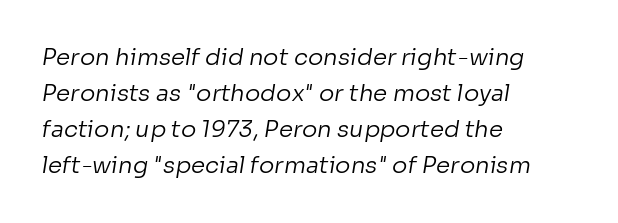
The image shows 23 px text type; set left-aligned, normal line spacing (1.57x), normal letter spacing, not underlined.
